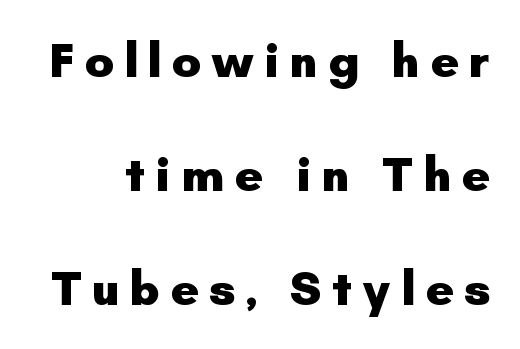
Each row of text sits above clean, open space. How heavy is the stroke? Heavy — this is a bold. Is this a fixed-width face? No — the glyphs have proportional, varying widths. The font family rendered here belongs to the sans-serif group. Look at the tracking — it's clearly loosened, letters drifting apart.
